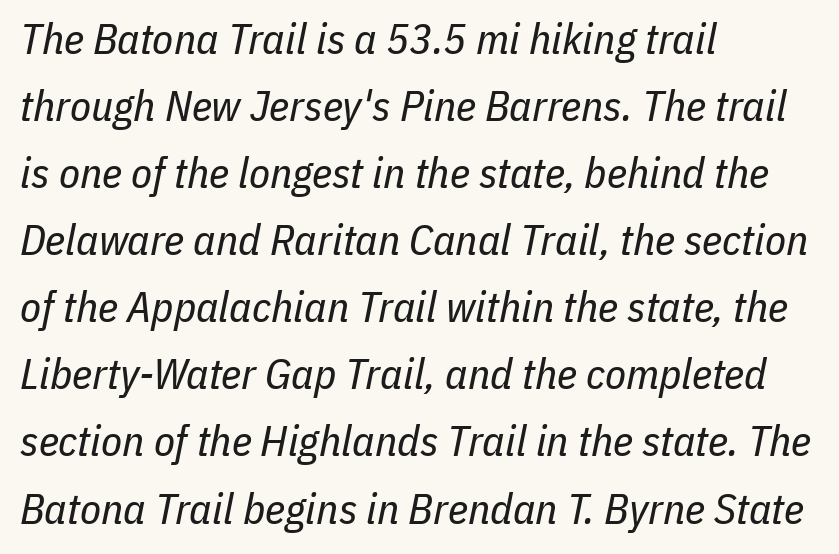
This sample has the flowing, uneven cadence of proportional lettering. The rendering keeps characters at their native spacing. The weight would be labelled regular, book, light, or lighter still. This sample is left-justified, so line endings fall wherever the words run out.
